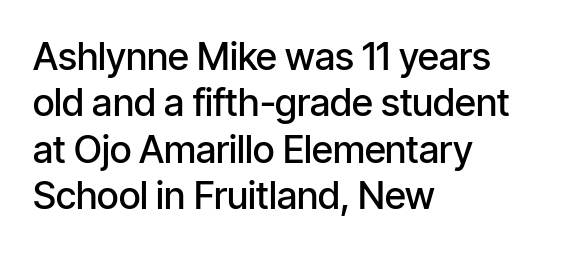
Q: Is the text bold? A: Semi-bold.
Q: Is the text italic (slanted)? A: No, it is upright.
Q: Is the typeface a serif or a sans-serif typeface? A: Sans-serif.
Q: Is the text underlined? A: No.
Q: How is the paragraph aligned? A: Left-aligned.
Q: Is the spacing between letters normal or unusually wide? A: Normal.
Q: Width (condensed, normal, or wide)? A: Condensed.
Q: Stroke contrast? A: Low.
Q: x-height? A: Medium.
Q: Monospaced? A: No.
